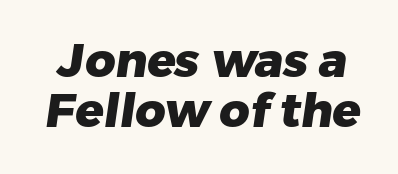
Q: Is the text bold? A: Yes.
Q: Is the typeface a serif or a sans-serif typeface? A: Sans-serif.
Q: Is the text underlined? A: No.
Q: Is the spacing between letters normal or unusually wide? A: Normal.
Q: Is the spacing between lines tight, normal or loose? A: Tight.
Q: Width (condensed, normal, or wide)? A: Normal.
Q: Stroke contrast? A: Low.
Q: x-height? A: Medium.
Q: Monospaced? A: No.
